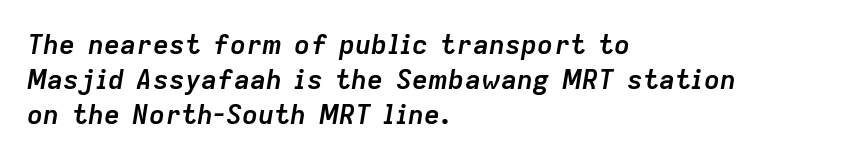
All the whitespace from short lines collects on the right. You can tell it's italic because the verticals aren't actually vertical. Glance below the letters and you will spot only blank space. Leading: standard.
